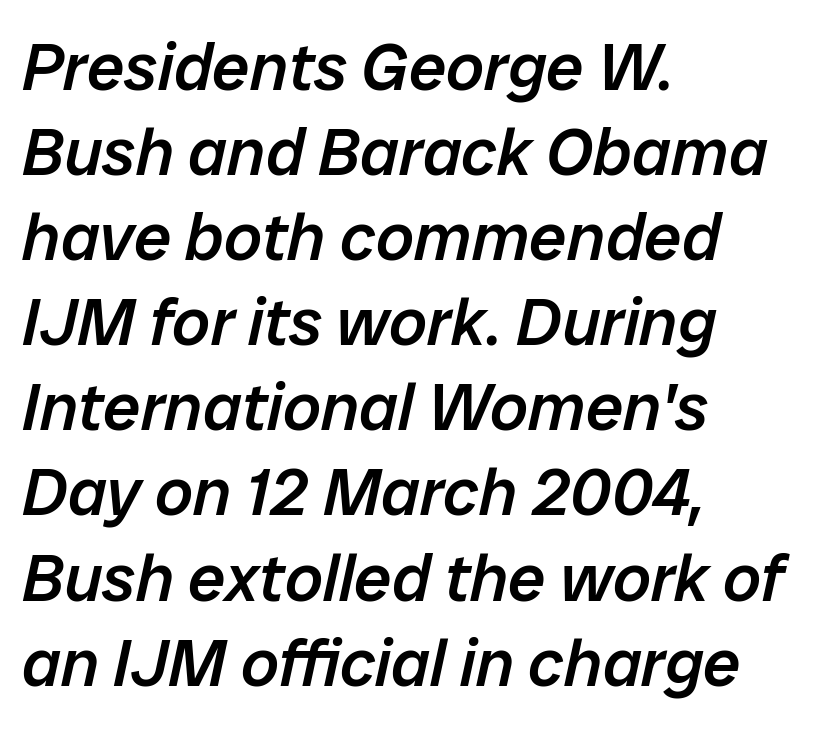
Here the designer chose a conventional face with non-uniform glyph widths. The lines in this sample share a left origin and differ only in where they stop. The block of text has a typical density, with ordinary space between rows. Underline: absent. In terms of letterspacing, this is plain default setting. Slant detected: the letters are inclined.
